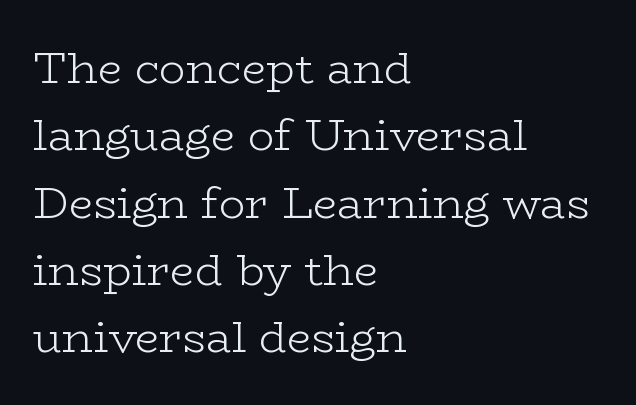
{"serif": "yes", "italic": "no", "bold": "no", "weight": "light", "width": "wide", "stroke_contrast": "low", "x_height": "medium", "monospaced": "no", "underline": "no", "align": "left", "line_spacing": "normal", "line_spacing_ratio": 1.53, "letter_spacing": "normal", "letter_spacing_em": 0.0, "glyph_px": 44}
